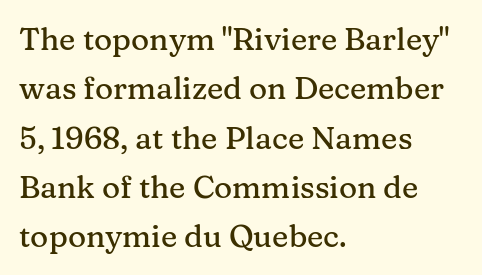
There is no visible air inserted between adjacent glyphs. Quick note: not italic, upright. A typesetter would label this face a serif. How would I describe the line gaps? Plain and ordinary.
